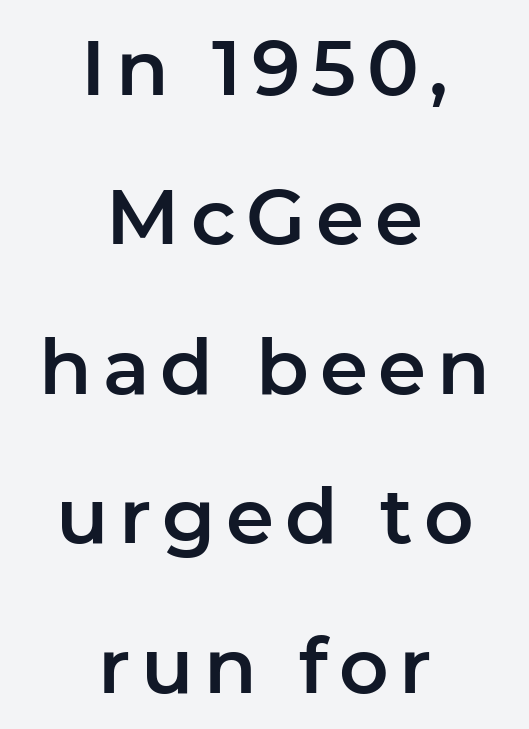
The image shows 77 px sans-serif type, upright; set centered, loose line spacing (1.94x), not underlined; low stroke contrast and a medium x-height.
